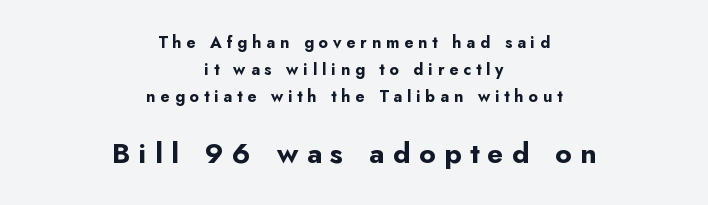
The image shows 28 px bold sans-serif type, upright; set centered, normal line spacing (1.68x), unusually wide letter spacing (+0.31 em), not underlined; the second (bottom) block is 1.75x larger; low stroke contrast and a small x-height.
